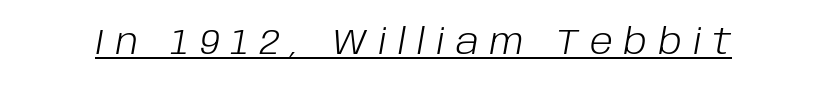
{"italic": "yes", "lean": "right", "slant_degrees": 10, "bold": "no", "weight": "light", "width": "normal", "stroke_contrast": "low", "x_height": "large", "monospaced": "no", "underline": "yes", "letter_spacing": "wide", "letter_spacing_em": 0.32, "glyph_px": 35}
